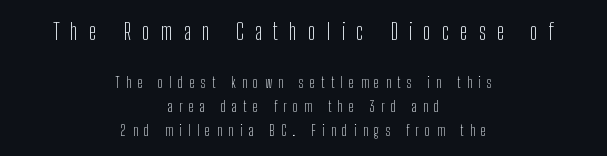
{"italic": "no", "bold": "no", "underline": "no", "align": "center", "line_spacing": "normal", "line_spacing_ratio": 1.69, "letter_spacing": "wide", "letter_spacing_em": 0.47, "larger_block": "first", "size_ratio": 1.64, "glyph_px": 23}
